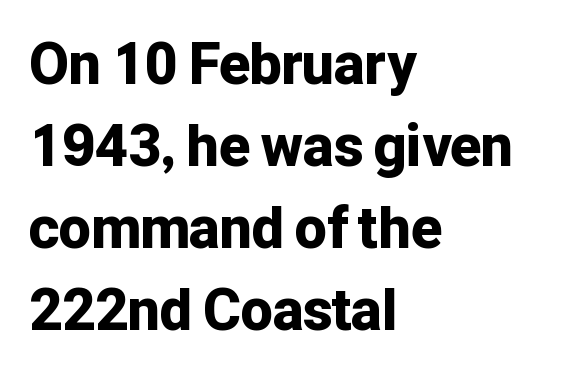
{"serif": "no", "italic": "no", "bold": "yes", "weight": "bold", "width": "normal", "stroke_contrast": "low", "x_height": "medium", "monospaced": "no", "underline": "no", "align": "left", "line_spacing": "normal", "line_spacing_ratio": 1.44, "letter_spacing": "normal", "letter_spacing_em": 0.0, "glyph_px": 57}
